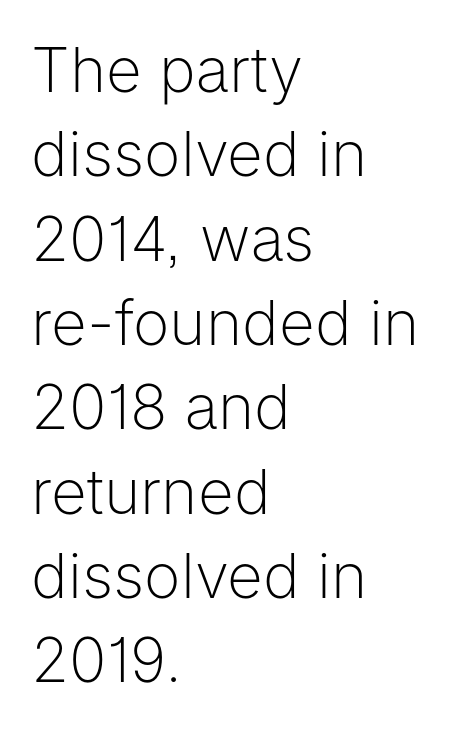
Q: Is the text bold? A: No.
Q: Is the text italic (slanted)? A: No, it is upright.
Q: Is the typeface a serif or a sans-serif typeface? A: Sans-serif.
Q: Is the text underlined? A: No.
Q: How is the paragraph aligned? A: Left-aligned.
Q: Is the spacing between letters normal or unusually wide? A: Normal.
Q: Is the spacing between lines tight, normal or loose? A: Normal.
Q: Width (condensed, normal, or wide)? A: Normal.
Q: Stroke contrast? A: Low.
Q: x-height? A: Medium.
Q: Monospaced? A: No.
